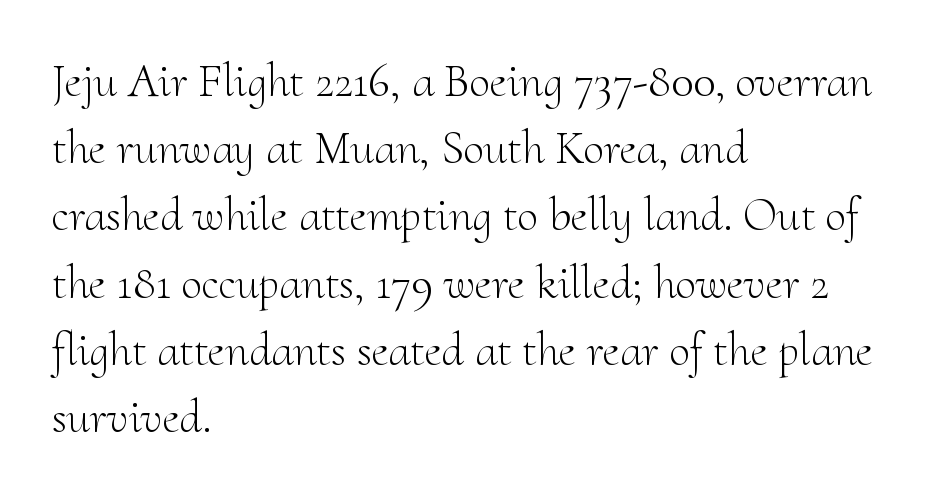
The rendering anchors every line to the left-hand side. Do the characters align in a grid? No, the font is proportional. The letters look calm and open, with moderate or lighter stems. Letters rest on an invisible, unmarked baseline.
